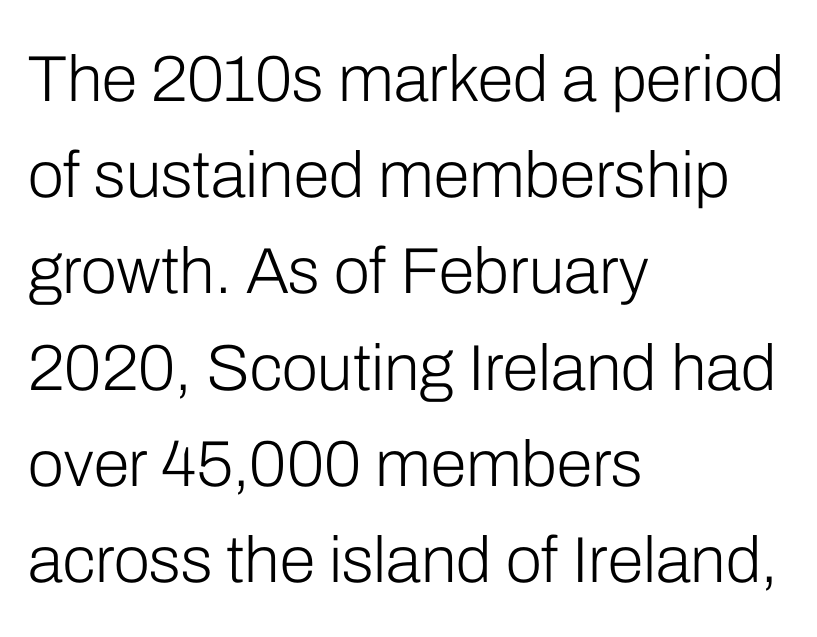
Q: Is the text bold? A: No.
Q: Is the text italic (slanted)? A: No, it is upright.
Q: Is the typeface a serif or a sans-serif typeface? A: Sans-serif.
Q: Is the text underlined? A: No.
Q: How is the paragraph aligned? A: Left-aligned.
Q: Is the spacing between letters normal or unusually wide? A: Normal.
Q: Is the spacing between lines tight, normal or loose? A: Normal.
Q: Width (condensed, normal, or wide)? A: Normal.
Q: Stroke contrast? A: Low.
Q: x-height? A: Medium.
Q: Monospaced? A: No.
